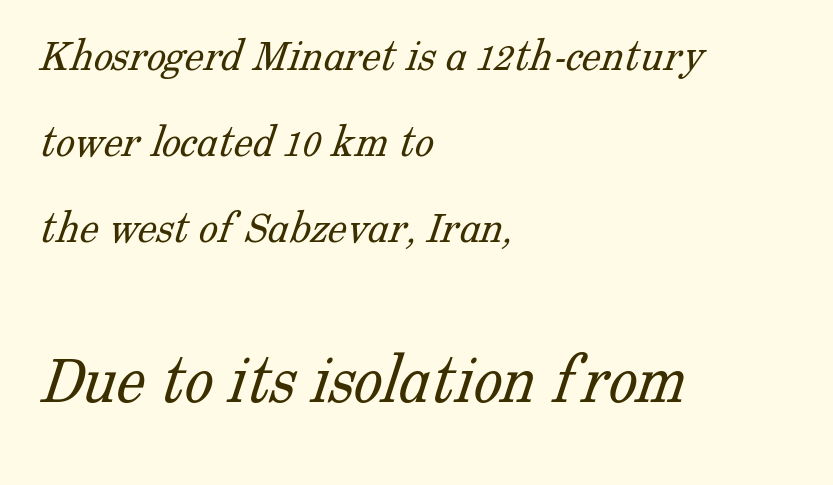
{"serif": "yes", "bold": "no", "weight": "light", "width": "normal", "stroke_contrast": "low", "x_height": "medium", "monospaced": "no", "underline": "no", "align": "left", "line_spacing_ratio": 1.79, "letter_spacing": "normal", "letter_spacing_em": 0.0, "larger_block": "second", "size_ratio": 1.5, "glyph_px": 72}
